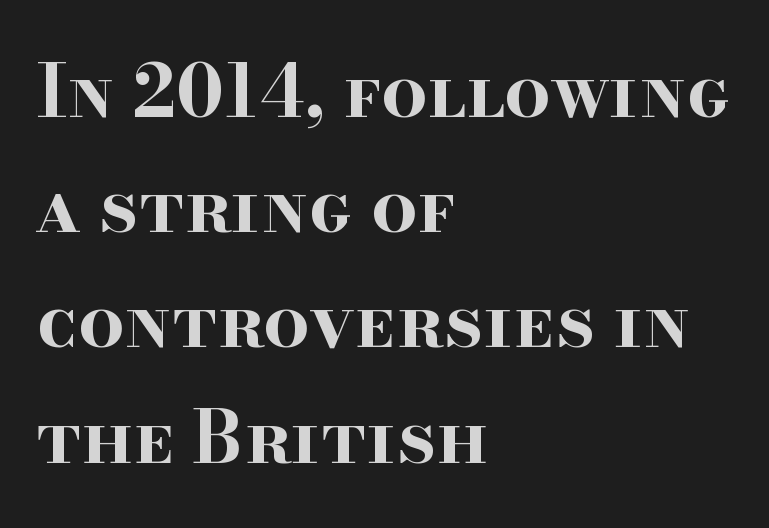
The image shows 72 px bold, wide serif type, upright; set left-aligned, normal line spacing (1.6x), normal letter spacing, not underlined; high stroke contrast and a small x-height.
